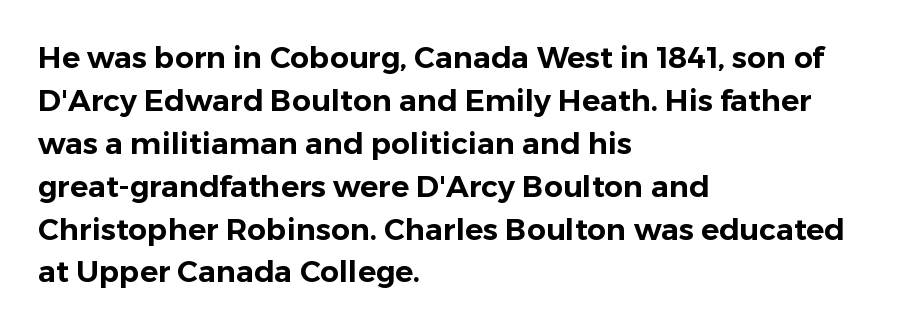
{"serif": "no", "italic": "no", "width": "normal", "stroke_contrast": "low", "x_height": "medium", "monospaced": "no", "underline": "no", "align": "left", "line_spacing": "normal", "line_spacing_ratio": 1.43, "letter_spacing": "normal", "letter_spacing_em": 0.0, "glyph_px": 30}
